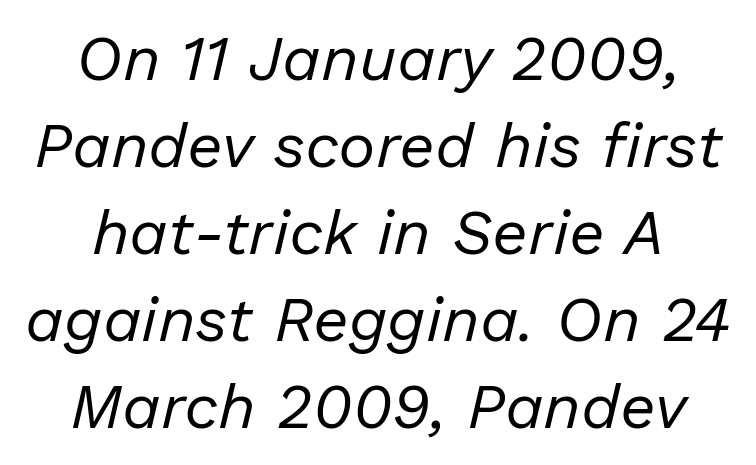
Q: Is the text bold? A: No.
Q: Is the text italic (slanted)? A: Yes, it leans right by about 13 degrees.
Q: Is the text underlined? A: No.
Q: How is the paragraph aligned? A: Centered.
Q: Is the spacing between letters normal or unusually wide? A: Normal.
Q: Is the spacing between lines tight, normal or loose? A: Normal.
Q: Width (condensed, normal, or wide)? A: Normal.
Q: Stroke contrast? A: Low.
Q: x-height? A: Medium.
Q: Monospaced? A: No.
